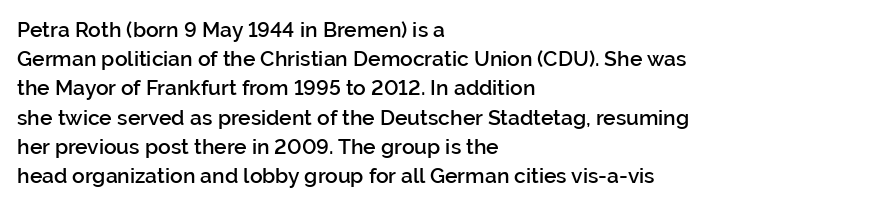
The image shows 21 px text type, upright; set left-aligned, normal line spacing (1.39x), normal letter spacing, not underlined.
